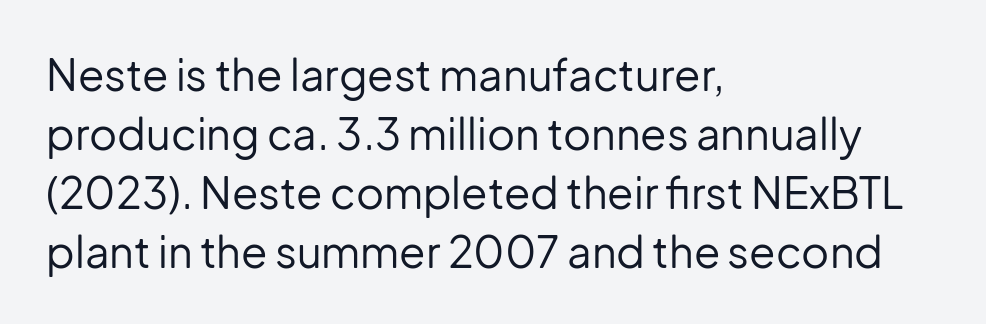
The typeface has the unassuming heft of standard copy or less. Designer's note — italics off, roman on. Is there much room between lines? A standard amount, neither cramped nor airy. No extra tracking has been applied to these lines. These lines are composed in type without serifs.
